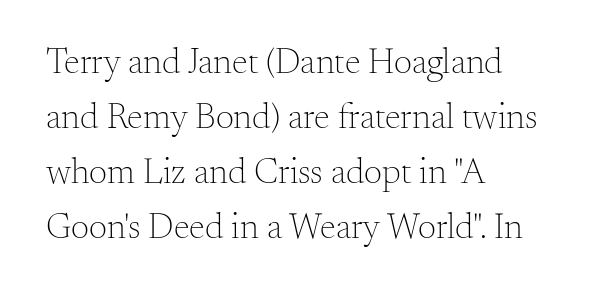
The image shows 36 px light serif type, upright; set left-aligned, normal line spacing (1.53x), normal letter spacing, not underlined; medium stroke contrast and a small x-height.
